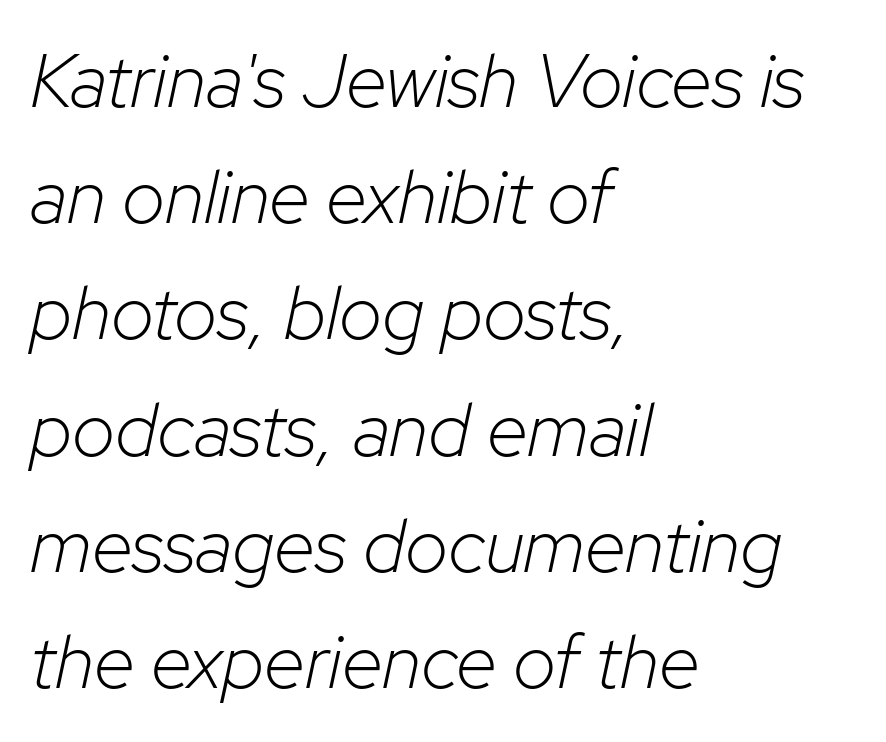
Would a proofreader flag this as italicized? Yes. This sample has the flowing, uneven cadence of proportional lettering. Vertically, the passage feels balanced, rows spaced as you'd expect. The strip under each line holds only bare page. Weight: in the light-to-regular range. Reading down the block, your eye returns to a fixed left position each line.
